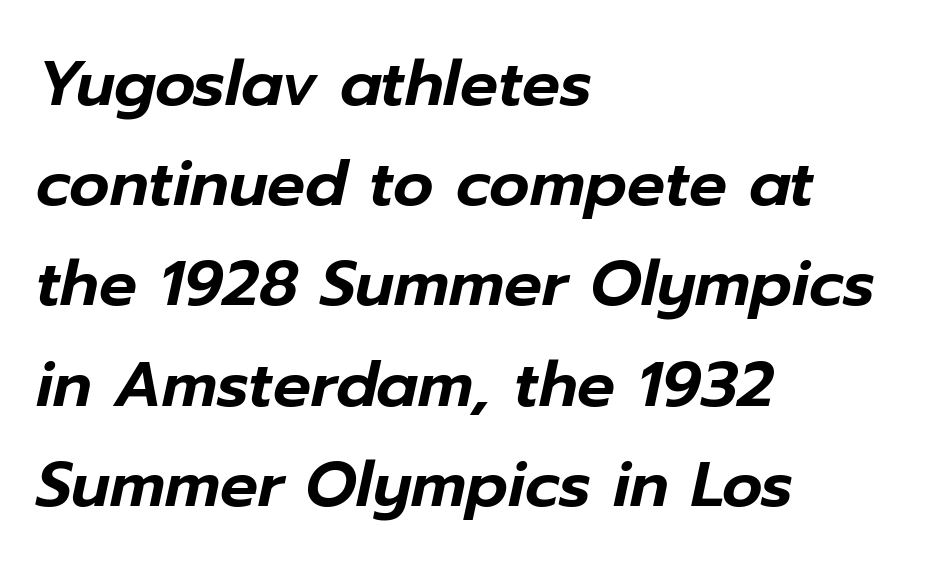
{"italic": "yes", "lean": "right", "slant_degrees": 12, "width": "normal", "stroke_contrast": "low", "x_height": "medium", "monospaced": "no", "underline": "no", "align": "left", "line_spacing": "normal", "line_spacing_ratio": 1.59, "letter_spacing": "normal", "letter_spacing_em": 0.0, "glyph_px": 63}
